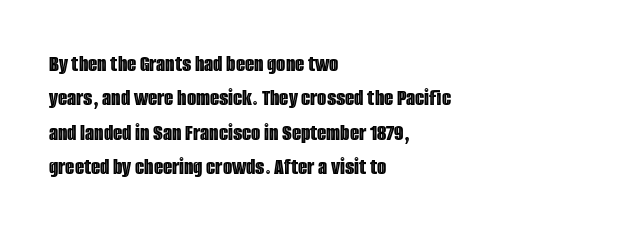
Q: Is the text italic (slanted)? A: No, it is upright.
Q: Is the text underlined? A: No.
Q: How is the paragraph aligned? A: Left-aligned.
Q: Is the spacing between letters normal or unusually wide? A: Normal.
Q: Is the spacing between lines tight, normal or loose? A: Normal.
